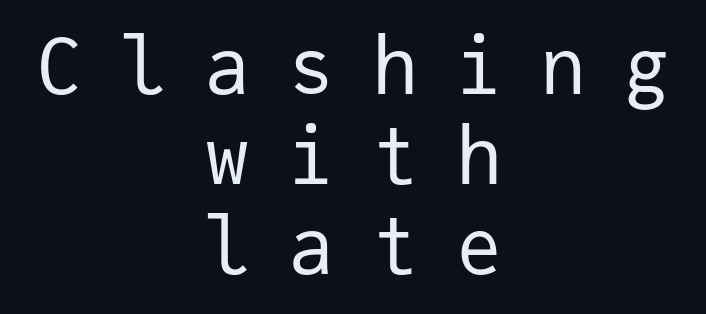
Which margin do the lines hug? Neither — every line sits in the middle. Examine the stroke ends and you'll find no serifs. Caption: expanded tracking, letters set apart. The face used here is monospaced, like something from a code editor.
